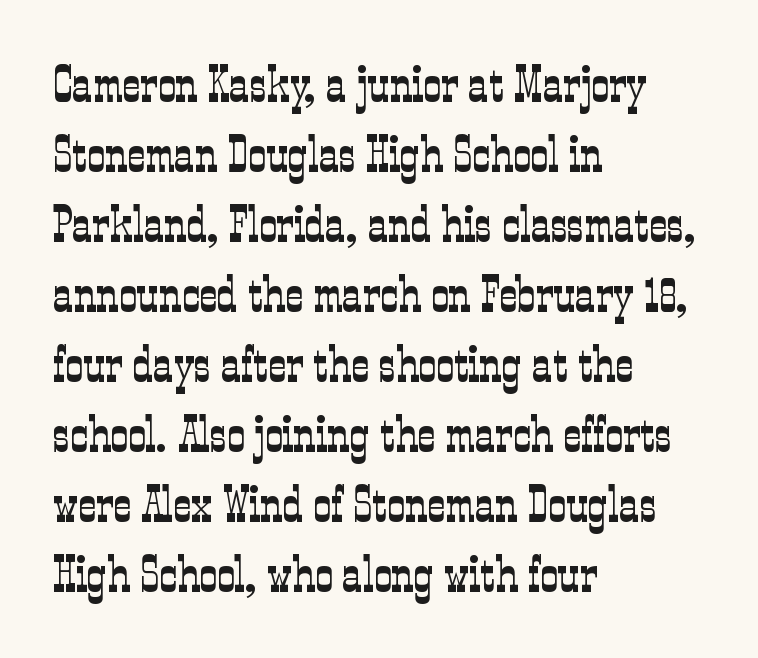
{"serif": "yes", "italic": "no", "bold": "no", "weight": "light", "width": "condensed", "stroke_contrast": "low", "x_height": "medium", "monospaced": "no", "underline": "no", "align": "left", "line_spacing": "normal", "line_spacing_ratio": 1.4, "letter_spacing": "normal", "letter_spacing_em": 0.0, "glyph_px": 50}
